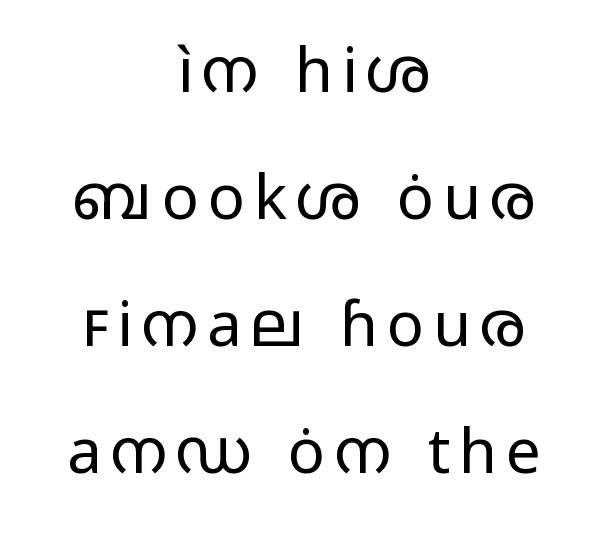
{"serif": "no", "italic": "no", "bold": "no", "weight": "regular", "width": "wide", "stroke_contrast": "low", "x_height": "medium", "monospaced": "no", "underline": "no", "align": "center", "line_spacing": "loose", "line_spacing_ratio": 2.05, "glyph_px": 62}
